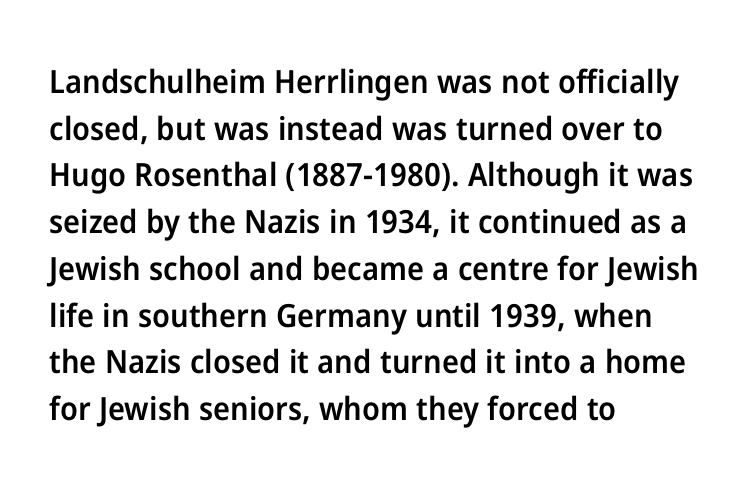
{"serif": "no", "italic": "no", "bold": "semi", "weight": "semibold", "width": "normal", "stroke_contrast": "low", "x_height": "medium", "monospaced": "no", "underline": "no", "align": "left", "line_spacing": "normal", "line_spacing_ratio": 1.46, "letter_spacing": "normal", "letter_spacing_em": 0.0, "glyph_px": 32}
